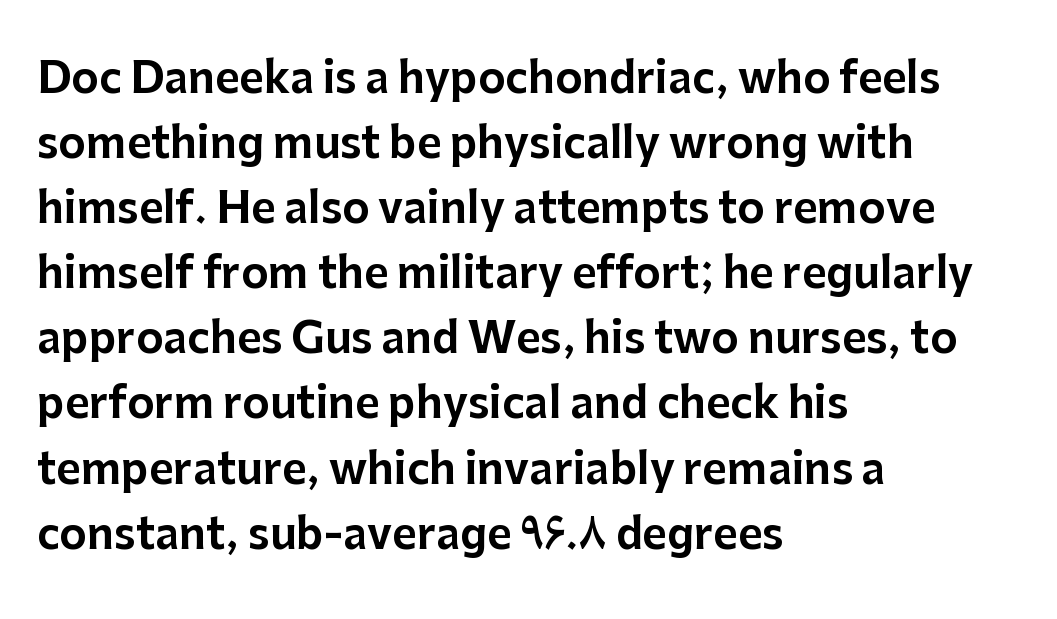
Q: Is the text italic (slanted)? A: No, it is upright.
Q: Is the typeface a serif or a sans-serif typeface? A: Sans-serif.
Q: Is the text underlined? A: No.
Q: How is the paragraph aligned? A: Left-aligned.
Q: Is the spacing between letters normal or unusually wide? A: Normal.
Q: Is the spacing between lines tight, normal or loose? A: Normal.
Q: Width (condensed, normal, or wide)? A: Normal.
Q: Stroke contrast? A: Low.
Q: x-height? A: Medium.
Q: Monospaced? A: No.
